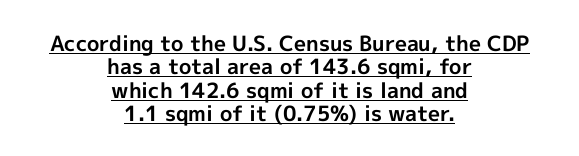
The image shows 21 px bold type, upright; set centered, tight line spacing (1.11x), normal letter spacing, underlined.
